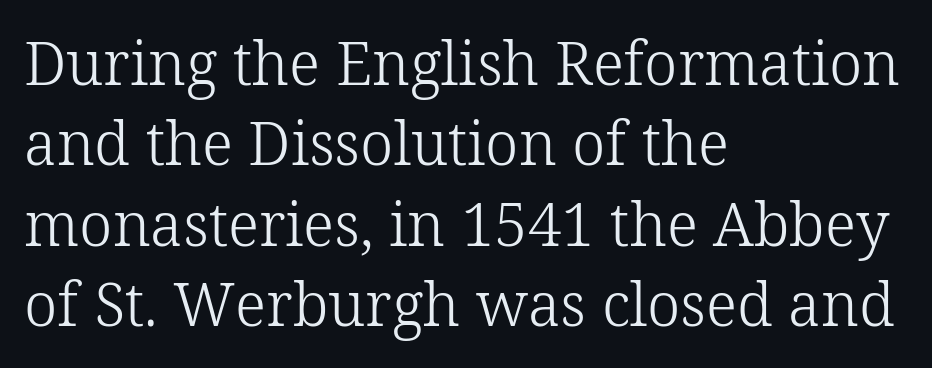
Q: Is the text bold? A: No.
Q: Is the text italic (slanted)? A: No, it is upright.
Q: Is the typeface a serif or a sans-serif typeface? A: Serif.
Q: Is the text underlined? A: No.
Q: How is the paragraph aligned? A: Left-aligned.
Q: Is the spacing between letters normal or unusually wide? A: Normal.
Q: Is the spacing between lines tight, normal or loose? A: Normal.
Q: Width (condensed, normal, or wide)? A: Normal.
Q: Stroke contrast? A: Low.
Q: x-height? A: Medium.
Q: Monospaced? A: No.
